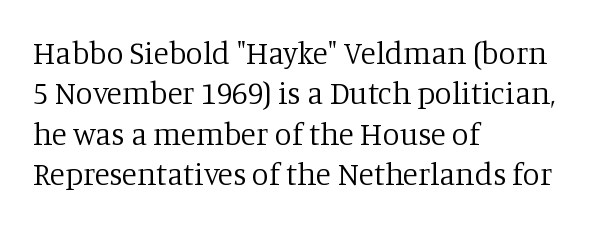
Q: Is the text bold? A: No.
Q: Is the text italic (slanted)? A: No, it is upright.
Q: Is the typeface a serif or a sans-serif typeface? A: Serif.
Q: Is the text underlined? A: No.
Q: How is the paragraph aligned? A: Left-aligned.
Q: Is the spacing between letters normal or unusually wide? A: Normal.
Q: Is the spacing between lines tight, normal or loose? A: Normal.
Q: Width (condensed, normal, or wide)? A: Normal.
Q: Stroke contrast? A: Low.
Q: x-height? A: Large.
Q: Monospaced? A: No.
